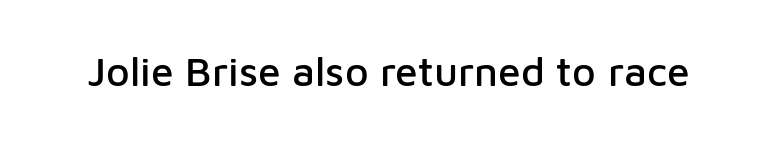
The image shows 41 px sans-serif type, upright; set normal letter spacing, not underlined; low stroke contrast and a medium x-height.
